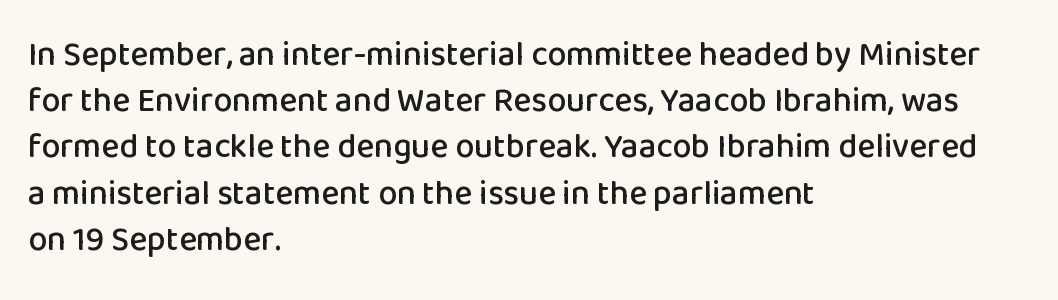
The lettering holds an erect, upright posture throughout. The space beneath each line is pristine and unruled. Regarding serifs, this sample does without them. These lines stack with their left ends in a neat column. The rendering uses natural spacing where letterforms have individual widths.
